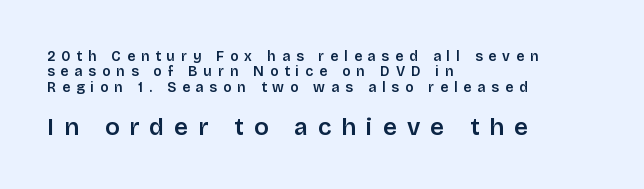
{"italic": "no", "bold": "semi", "underline": "no", "align": "left", "line_spacing": "tight", "line_spacing_ratio": 1.09, "letter_spacing": "wide", "letter_spacing_em": 0.42, "larger_block": "second", "size_ratio": 1.71, "glyph_px": 24}
